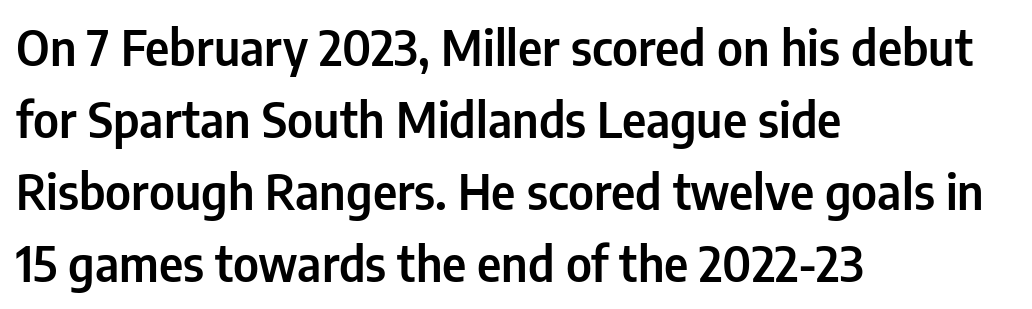
The vertical gap from one line to the next is medium. Classification — sans serif. Is there any slant? The stems are plumb. Think of a printed novel: that variable character pitch is what you see here. Here the glyphs are tracked normally, forming tight word shapes. A classic flush-left, rag-right setting is used for this passage.
